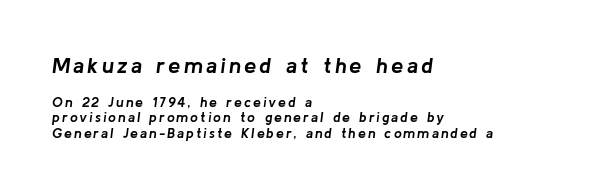
Q: Is the text bold? A: Yes.
Q: Is the text italic (slanted)? A: Yes, it leans right by about 8 degrees.
Q: Is the text underlined? A: No.
Q: How is the paragraph aligned? A: Left-aligned.
Q: Is the spacing between lines tight, normal or loose? A: Tight.
Q: Which block of text is set in a larger size, the first (top) or the second (bottom)? A: The first (top) one.
